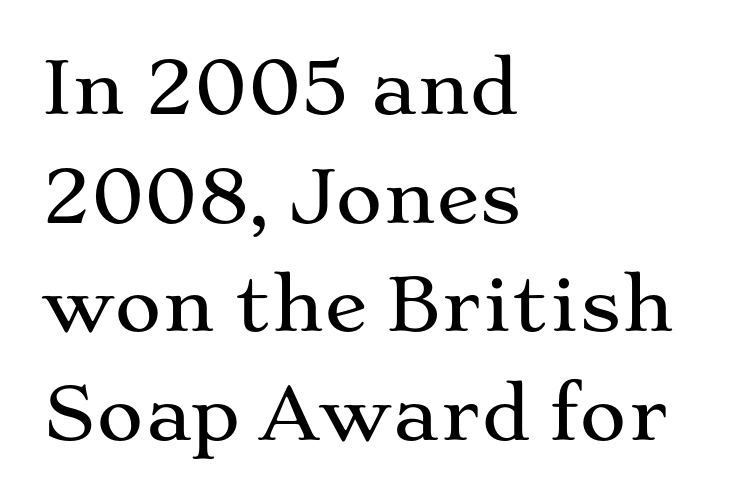
This sample uses plain, unmodified letter spacing. Line beginnings align vertically; line endings do not. The font's upright variant was chosen for this text. Each letter's strokes conclude with small projecting serifs. The area under the type is left untouched. Evenly set lines give the paragraph a standard silhouette.
